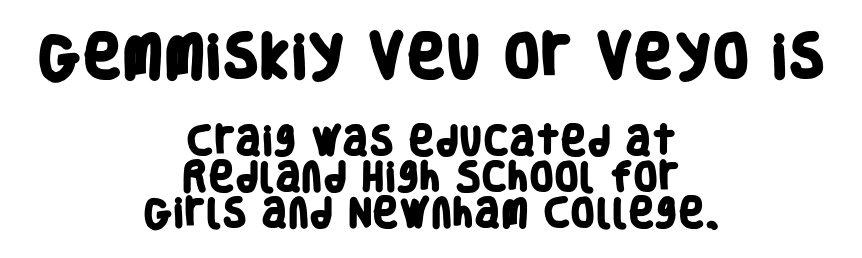
{"serif": "no", "bold": "yes", "weight": "heavy", "width": "condensed", "stroke_contrast": "low", "x_height": "large", "monospaced": "no", "underline": "no", "align": "center", "line_spacing": "tight", "line_spacing_ratio": 1.13, "letter_spacing": "normal", "letter_spacing_em": 0.0, "larger_block": "first", "size_ratio": 1.5, "glyph_px": 48}
